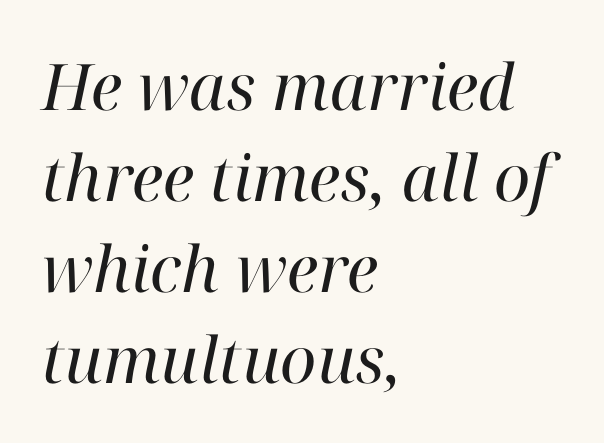
The image shows 64 px regular-weight serif type, italic (leaning right); set left-aligned, normal line spacing (1.42x), normal letter spacing, not underlined; high stroke contrast and a medium x-height.
